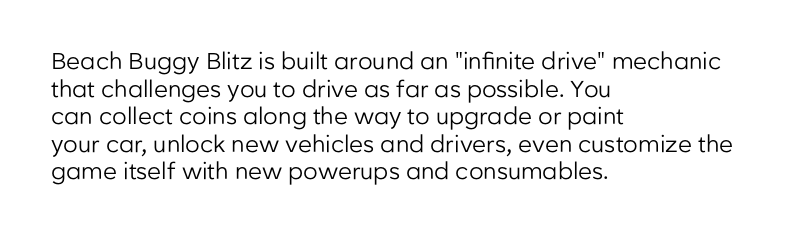
Unlike italic type, these characters show no tilt at all. The string is rendered with underlining switched off. The lines are quadded left. Tracking here is standard; glyphs follow each other at the usual distance. The letters look calm and open, with moderate or lighter stems.
